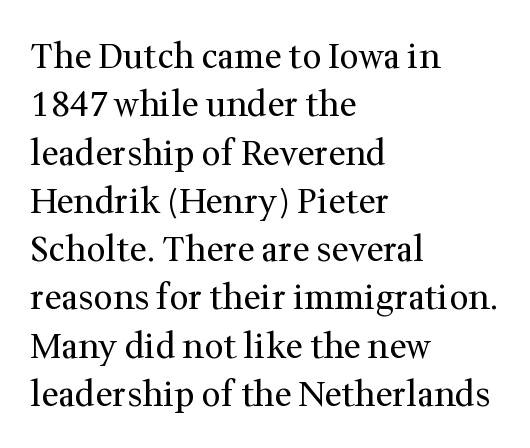
{"serif": "yes", "italic": "no", "bold": "no", "weight": "regular", "width": "normal", "stroke_contrast": "medium", "x_height": "medium", "monospaced": "no", "underline": "no", "align": "left", "line_spacing": "normal", "line_spacing_ratio": 1.42, "letter_spacing": "normal", "letter_spacing_em": 0.0, "glyph_px": 34}
